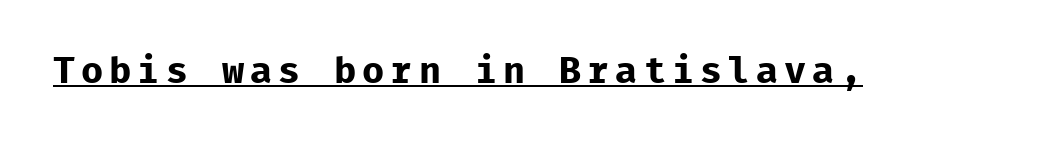
The image shows 37 px bold sans-serif type, upright, monospaced; set underlined; low stroke contrast and a medium x-height.
